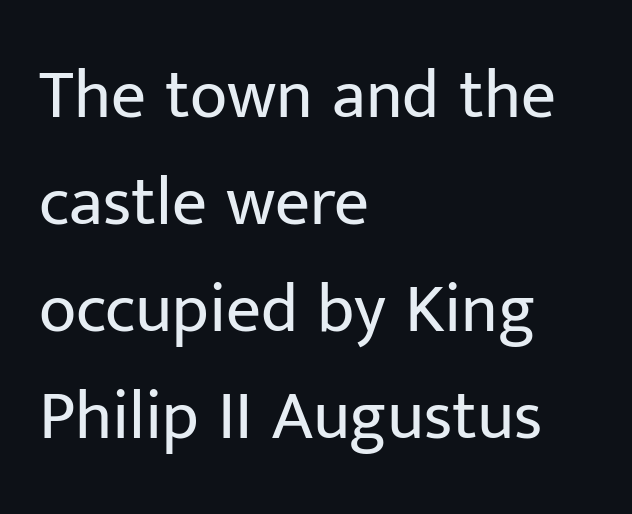
Each new line begins a customary step beneath the previous one. Weight: not bold — regular or lighter. Letterform terminals end flat and unadorned throughout the passage. It's the straight-up-and-down kind of type. A bare baseline throughout the passage.
